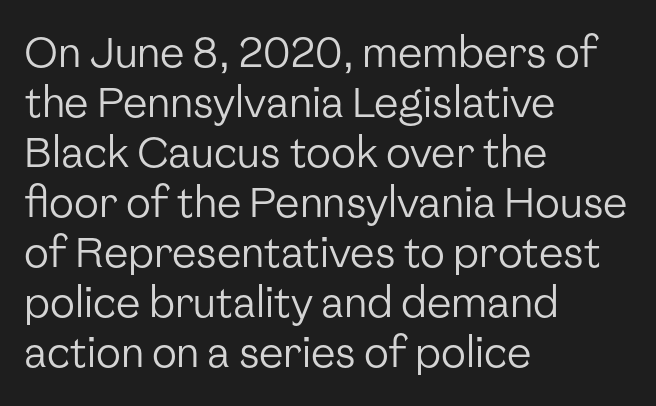
The image shows 41 px regular-weight sans-serif type, upright; set left-aligned, line spacing 1.22x, normal letter spacing, not underlined; low stroke contrast and a medium x-height.
